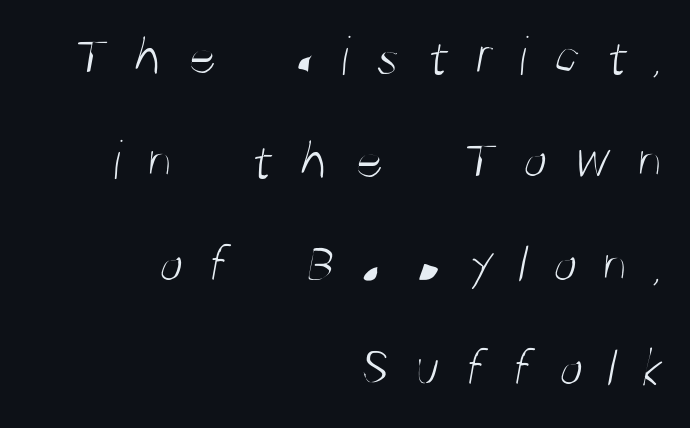
You could not count columns in this text — the font is proportionally spaced. The typeface chosen for these lines omits serifs. Loose tracking; the words dissolve into strings of separated letters. Visually the block forms a straight wall on the right and a jagged coastline on the left.
